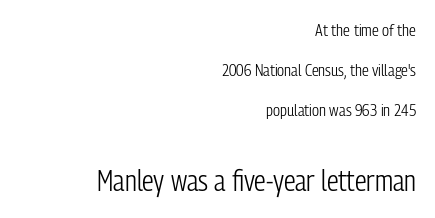
Q: Is the text bold? A: No.
Q: Is the text italic (slanted)? A: No, it is upright.
Q: Is the typeface a serif or a sans-serif typeface? A: Sans-serif.
Q: Is the text underlined? A: No.
Q: How is the paragraph aligned? A: Right-aligned.
Q: Is the spacing between letters normal or unusually wide? A: Normal.
Q: Is the spacing between lines tight, normal or loose? A: Loose.
Q: Which block of text is set in a larger size, the first (top) or the second (bottom)? A: The second (bottom) one.
Q: Width (condensed, normal, or wide)? A: Condensed.
Q: Stroke contrast? A: Low.
Q: x-height? A: Medium.
Q: Monospaced? A: No.
